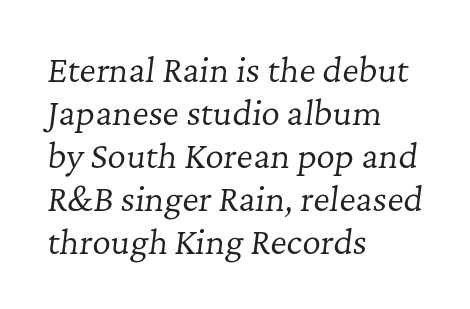
Q: Is the text bold? A: No.
Q: Is the text italic (slanted)? A: Yes, it leans right by about 7 degrees.
Q: Is the typeface a serif or a sans-serif typeface? A: Serif.
Q: Is the text underlined? A: No.
Q: How is the paragraph aligned? A: Left-aligned.
Q: Is the spacing between letters normal or unusually wide? A: Normal.
Q: Is the spacing between lines tight, normal or loose? A: Normal.
Q: Width (condensed, normal, or wide)? A: Normal.
Q: Stroke contrast? A: Low.
Q: x-height? A: Medium.
Q: Monospaced? A: No.
